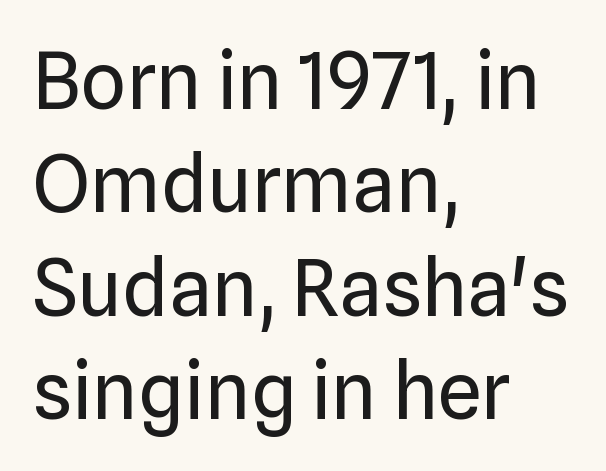
No extra tracking has been applied to these lines. Is there any slant? The stems are plumb. This rendering features lettering with no underline. Horizontal alignment here is leftward, the default for most running prose. What kind of face is this? One without serifs — a sans. The typeface has the unassuming heft of standard copy or less.
